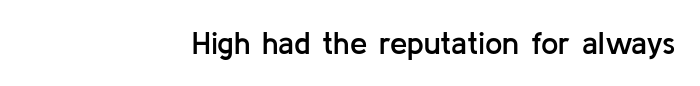
{"serif": "no", "italic": "no", "bold": "semi", "weight": "semibold", "width": "normal", "stroke_contrast": "low", "x_height": "medium", "monospaced": "no", "underline": "no", "align": "right", "letter_spacing": "normal", "letter_spacing_em": 0.0, "glyph_px": 31}
